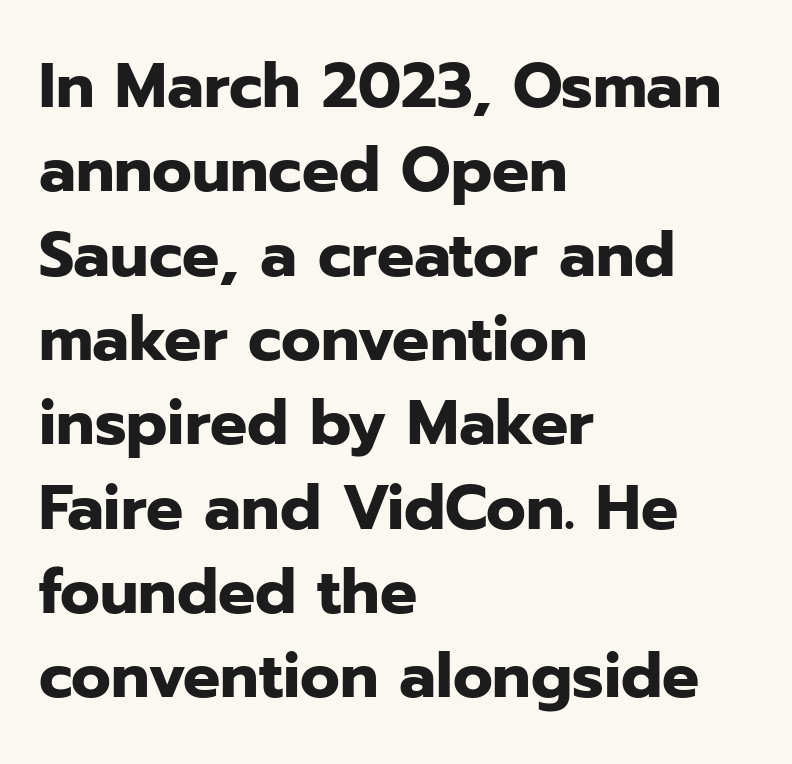
The image shows 62 px heavy sans-serif type, upright; set left-aligned, normal line spacing (1.36x), normal letter spacing, not underlined; low stroke contrast and a medium x-height.
